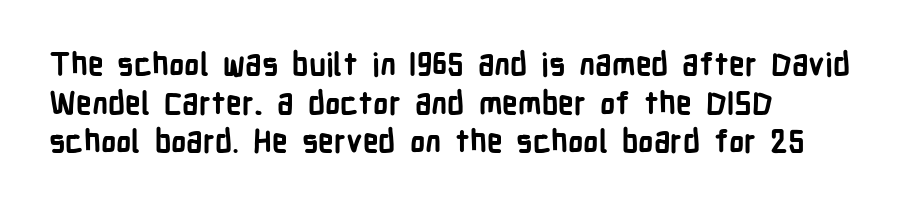
The image shows 31 px bold, condensed sans-serif type, upright; set left-aligned, normal line spacing (1.25x), normal letter spacing, not underlined; low stroke contrast and a medium x-height.
